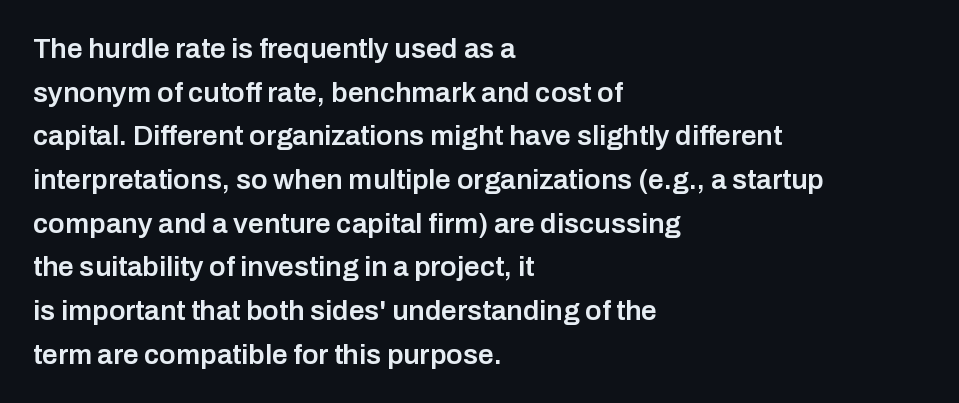
{"serif": "no", "italic": "no", "bold": "semi", "weight": "semibold", "width": "normal", "stroke_contrast": "low", "x_height": "medium", "monospaced": "no", "underline": "no", "align": "left", "line_spacing": "normal", "line_spacing_ratio": 1.56, "letter_spacing": "normal", "letter_spacing_em": 0.0, "glyph_px": 28}
